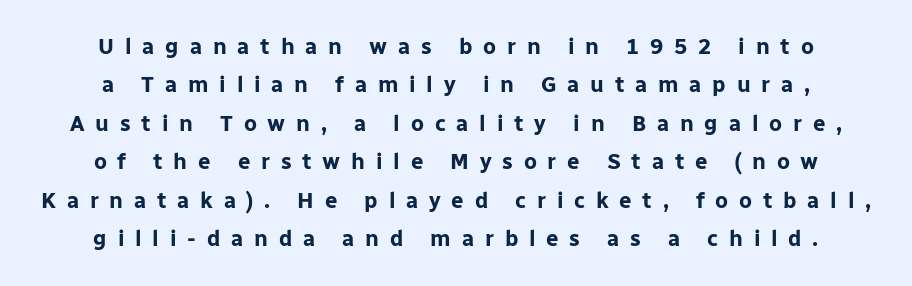
{"italic": "no", "bold": "yes", "underline": "no", "align": "center", "line_spacing_ratio": 1.75, "letter_spacing": "wide", "letter_spacing_em": 0.49, "glyph_px": 22}
